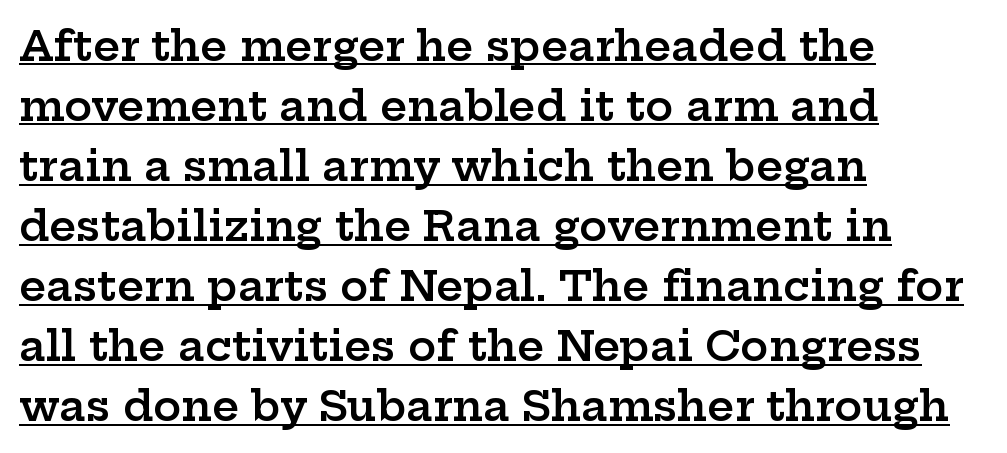
{"serif": "yes", "italic": "no", "bold": "semi", "weight": "semibold", "width": "wide", "stroke_contrast": "low", "x_height": "medium", "monospaced": "no", "underline": "yes", "align": "left", "line_spacing": "normal", "line_spacing_ratio": 1.43, "letter_spacing": "normal", "letter_spacing_em": 0.0, "glyph_px": 42}
